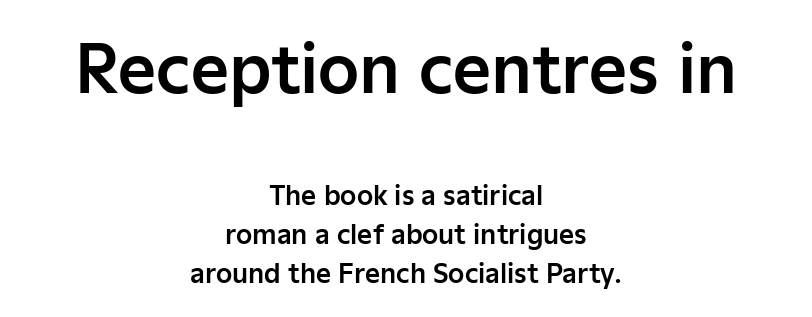
The passage shown is typed in a proportional face where columns would drift. No extra tracking has been applied to these lines. Descenders hang freely into open space. Short and long lines alike share a common midpoint.
